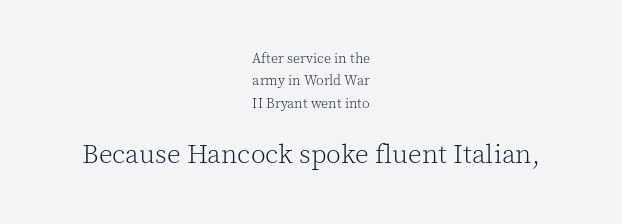
The image shows 27 px text type, upright; set centered, normal line spacing (1.59x), normal letter spacing, not underlined; the second (bottom) block is 1.93x larger.
